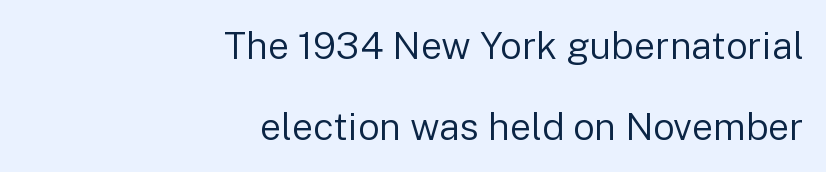
{"serif": "no", "italic": "no", "bold": "no", "weight": "regular", "width": "normal", "stroke_contrast": "low", "x_height": "medium", "monospaced": "no", "underline": "no", "align": "right", "line_spacing": "loose", "line_spacing_ratio": 2.14, "letter_spacing": "normal", "letter_spacing_em": 0.0, "glyph_px": 38}
